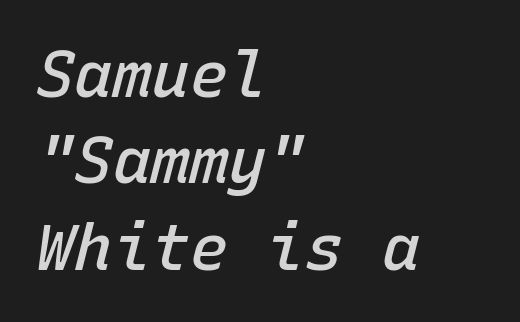
Q: Is the text bold? A: Semi-bold.
Q: Is the text italic (slanted)? A: Yes, it leans right by about 15 degrees.
Q: Is the text underlined? A: No.
Q: How is the paragraph aligned? A: Left-aligned.
Q: Is the spacing between letters normal or unusually wide? A: Normal.
Q: Is the spacing between lines tight, normal or loose? A: Normal.
Q: Width (condensed, normal, or wide)? A: Normal.
Q: Stroke contrast? A: Low.
Q: x-height? A: Medium.
Q: Monospaced? A: Yes.
